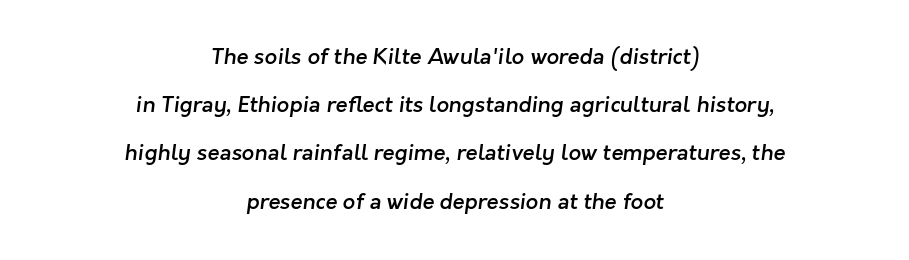
{"bold": "semi", "underline": "no", "align": "center", "line_spacing": "loose", "line_spacing_ratio": 2.19, "letter_spacing": "normal", "letter_spacing_em": 0.0, "glyph_px": 22}
